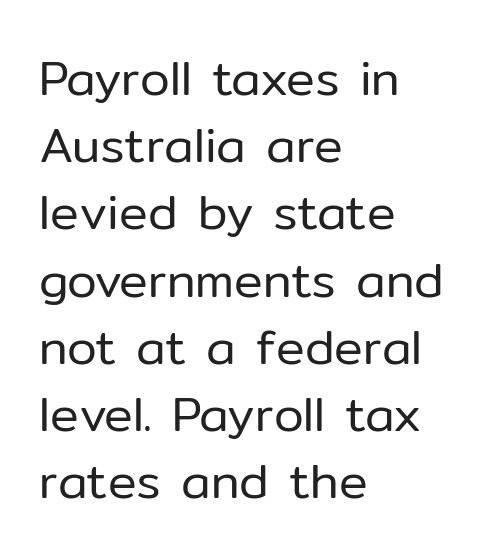
The image shows 48 px regular-weight sans-serif type, upright; set left-aligned, normal line spacing (1.4x), normal letter spacing, not underlined; low stroke contrast and a medium x-height.
